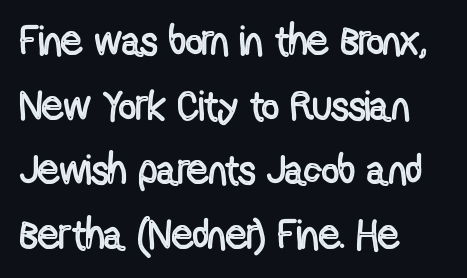
{"italic": "no", "width": "condensed", "x_height": "medium", "monospaced": "no", "underline": "no", "align": "left", "line_spacing": "normal", "line_spacing_ratio": 1.54, "letter_spacing": "normal", "letter_spacing_em": 0.0, "glyph_px": 42}
